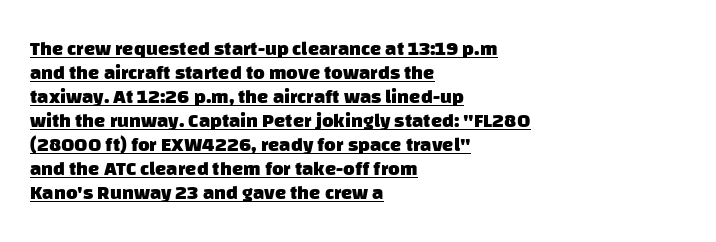
{"bold": "yes", "underline": "yes", "align": "left", "line_spacing_ratio": 1.2, "letter_spacing": "normal", "letter_spacing_em": 0.0, "glyph_px": 20}
